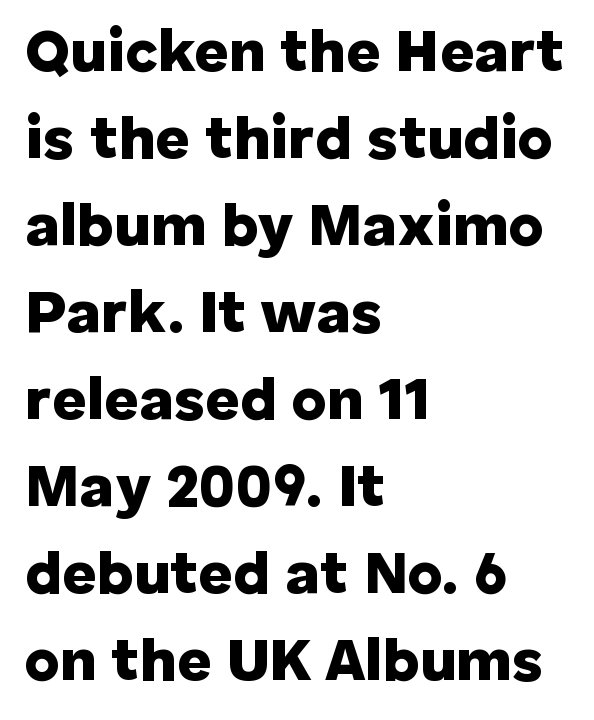
Q: Is the text bold? A: Yes.
Q: Is the text italic (slanted)? A: No, it is upright.
Q: Is the typeface a serif or a sans-serif typeface? A: Sans-serif.
Q: Is the text underlined? A: No.
Q: How is the paragraph aligned? A: Left-aligned.
Q: Is the spacing between letters normal or unusually wide? A: Normal.
Q: Is the spacing between lines tight, normal or loose? A: Normal.
Q: Width (condensed, normal, or wide)? A: Normal.
Q: Stroke contrast? A: Low.
Q: x-height? A: Medium.
Q: Monospaced? A: No.
